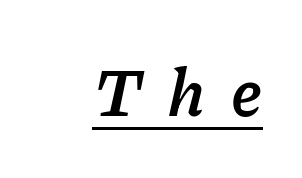
{"italic": "yes", "lean": "right", "slant_degrees": 11, "bold": "yes", "weight": "semibold", "width": "normal", "stroke_contrast": "low", "x_height": "medium", "monospaced": "no", "underline": "yes", "letter_spacing": "wide", "letter_spacing_em": 0.37, "glyph_px": 68}
